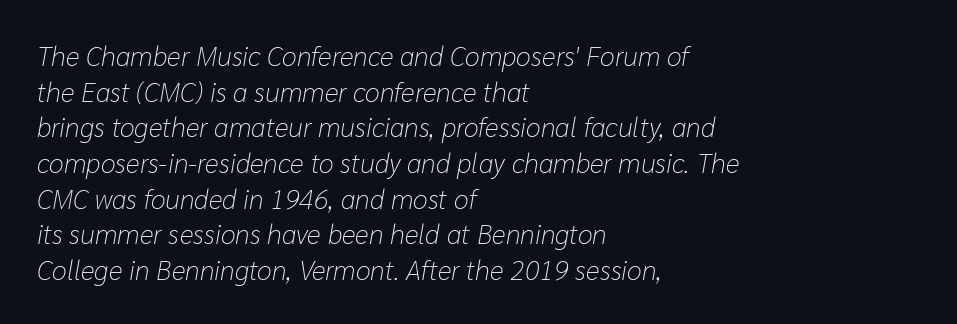
Q: Is the text bold? A: No.
Q: Is the text italic (slanted)? A: Yes, it leans right by about 10 degrees.
Q: Is the text underlined? A: No.
Q: How is the paragraph aligned? A: Left-aligned.
Q: Is the spacing between letters normal or unusually wide? A: Normal.
Q: Is the spacing between lines tight, normal or loose? A: Normal.
